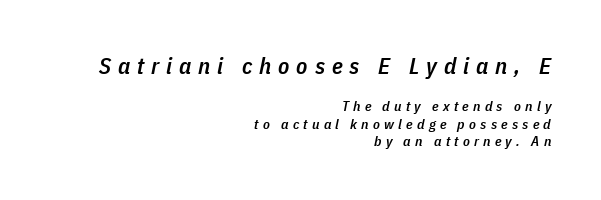
{"italic": "yes", "lean": "right", "slant_degrees": 11, "bold": "semi", "underline": "no", "align": "right", "line_spacing_ratio": 1.22, "letter_spacing": "wide", "letter_spacing_em": 0.3, "larger_block": "first", "size_ratio": 1.64, "glyph_px": 23}
